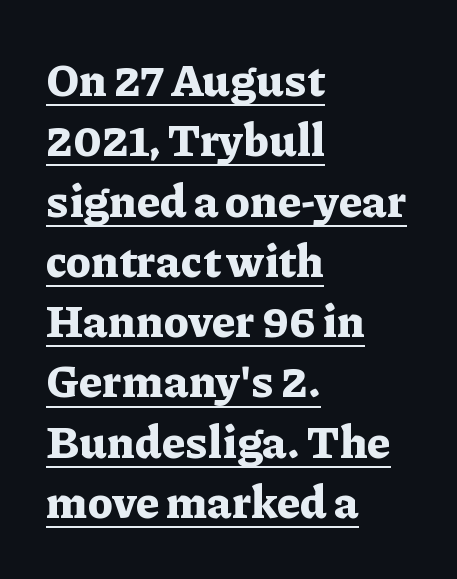
Q: Is the text bold? A: Yes.
Q: Is the text italic (slanted)? A: No, it is upright.
Q: Is the typeface a serif or a sans-serif typeface? A: Serif.
Q: Is the text underlined? A: Yes.
Q: How is the paragraph aligned? A: Left-aligned.
Q: Is the spacing between letters normal or unusually wide? A: Normal.
Q: Is the spacing between lines tight, normal or loose? A: Normal.
Q: Width (condensed, normal, or wide)? A: Normal.
Q: Stroke contrast? A: Low.
Q: x-height? A: Medium.
Q: Monospaced? A: No.
